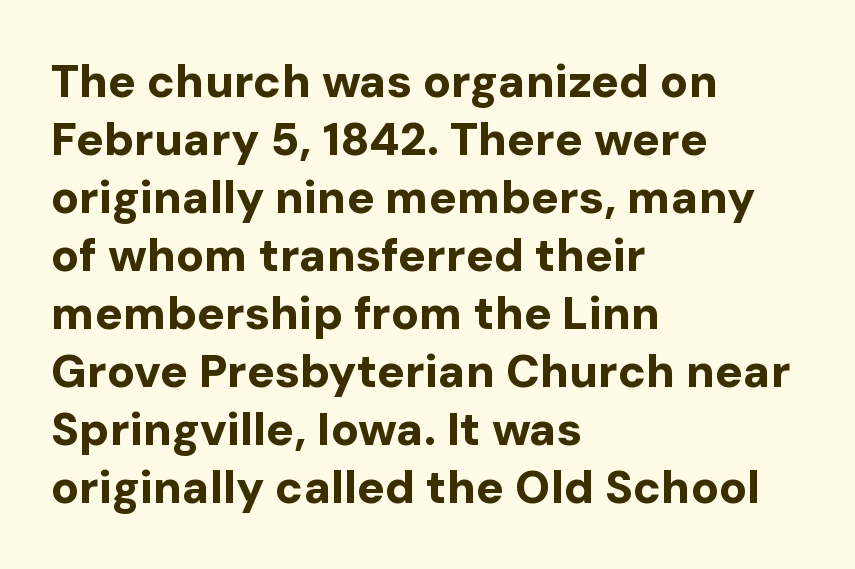
These lines carry a lot of weight — the face is fully bold. Between one letter and the next there's only the usual sliver of space. You could not count columns in this text — the font is proportionally spaced. Which margin do the lines hug? The left one — the right edge is uneven. These lines were composed using upright roman letters.
